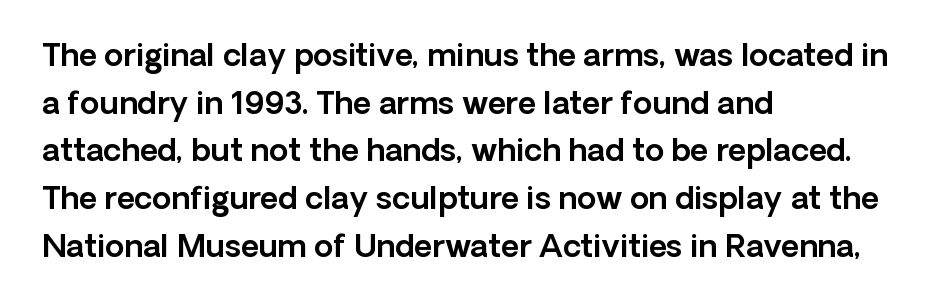
Think of a printed novel: that variable character pitch is what you see here. These lines are set flush left with a ragged right edge. A typesetter would call this zero additional tracking. Each row of text sits above clean, open space. The designer left line spacing at the default. This sample uses a sans-serif face.
